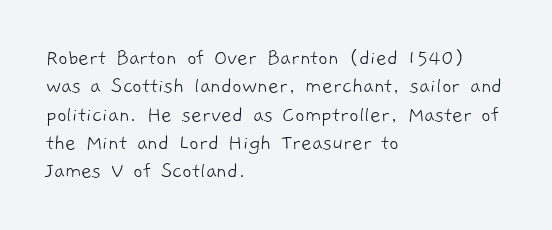
The image shows 23 px text type; set left-aligned, line spacing 1.23x, normal letter spacing, not underlined.
